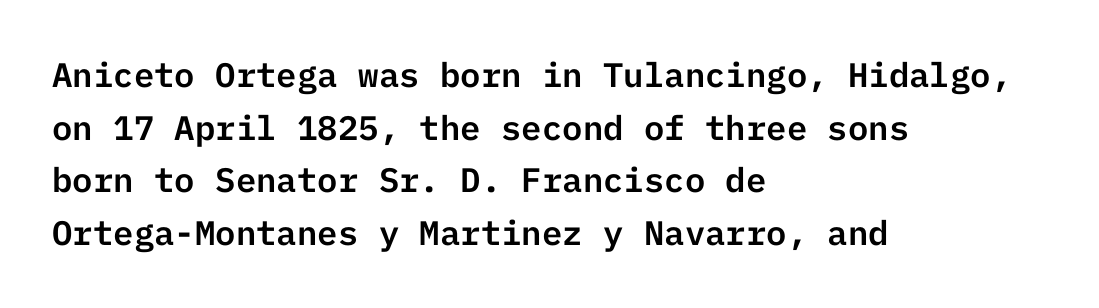
Q: Is the text italic (slanted)? A: No, it is upright.
Q: Is the typeface a serif or a sans-serif typeface? A: Sans-serif.
Q: Is the text underlined? A: No.
Q: How is the paragraph aligned? A: Left-aligned.
Q: Is the spacing between letters normal or unusually wide? A: Normal.
Q: Is the spacing between lines tight, normal or loose? A: Normal.
Q: Width (condensed, normal, or wide)? A: Normal.
Q: Stroke contrast? A: Low.
Q: x-height? A: Medium.
